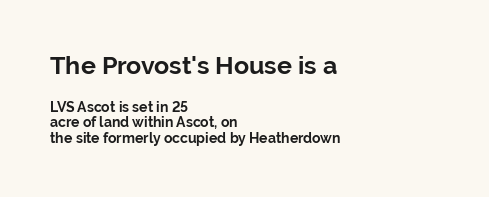
The image shows 25 px bold type, upright; set left-aligned, tight line spacing (1.11x), normal letter spacing, not underlined; the first (top) block is 1.79x larger.
